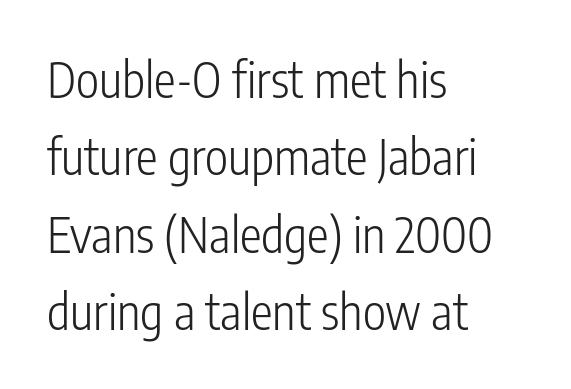
A light-to-regular cut is what we see here. If you drew a ruler down the left edge, every line would touch it. The face used here is a sans, in the tradition of grotesques and geometrics. Honestly, the row spacing looks completely unremarkable. Quick note: underline off.
